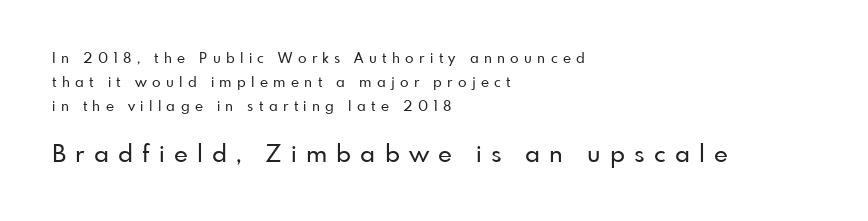
The baseline area is clear. Italic? Not at all — the glyphs are vertical. The ragged edge is on the right, which tells us the setting is flush left. Tracking here is generous; glyphs stand well apart from one another. Is the lower block the larger one? Yes — the lower block carries the bigger type.
